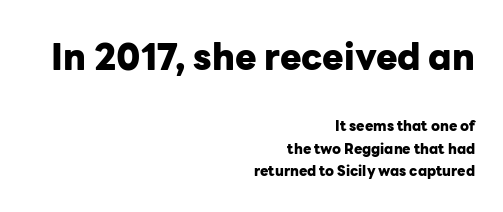
The image shows 36 px heavy sans-serif type, upright; set right-aligned, normal line spacing (1.6x), normal letter spacing, not underlined; the first (top) block is 2.57x larger; low stroke contrast and a medium x-height.
